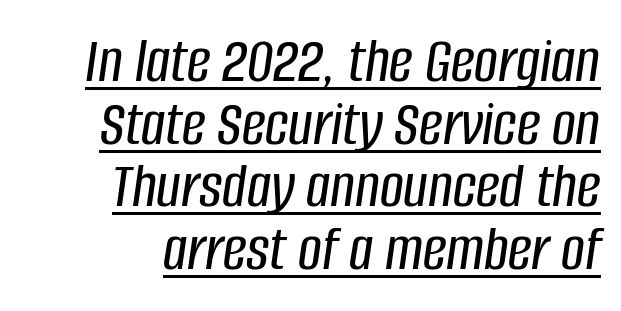
The image shows 66 px condensed type, italic (leaning right); set right-aligned, tight line spacing (0.95x), normal letter spacing, underlined; low stroke contrast and a large x-height.
